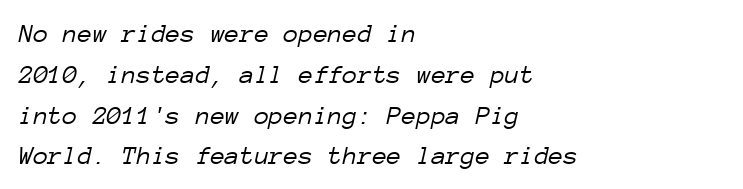
Q: Is the text bold? A: No.
Q: Is the text italic (slanted)? A: Yes, it leans right by about 12 degrees.
Q: Is the text underlined? A: No.
Q: How is the paragraph aligned? A: Left-aligned.
Q: Is the spacing between letters normal or unusually wide? A: Normal.
Q: Is the spacing between lines tight, normal or loose? A: Normal.
